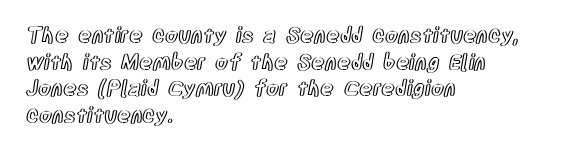
The image shows 21 px text type; set left-aligned, normal line spacing (1.27x), normal letter spacing, not underlined.
